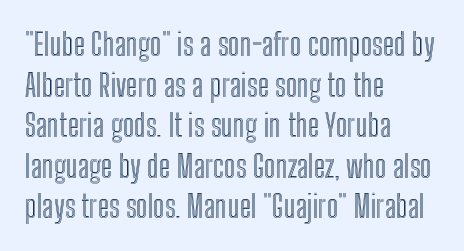
The image shows 31 px condensed type, upright; set left-aligned, normal line spacing (1.31x), normal letter spacing, not underlined; a medium x-height.
